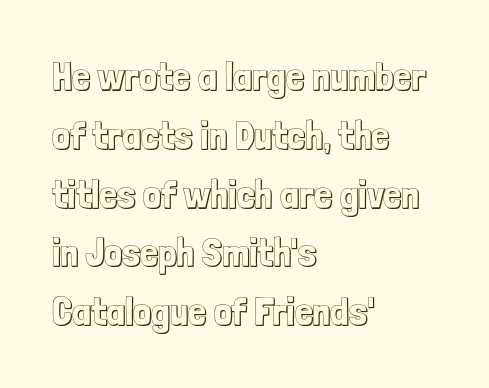
The setting favours the left margin, as ordinary paragraphs usually do. Normally led — the rows are evenly, conventionally spaced. Characters follow at the spacing the type designer built in. When letters stand straight like this, we call the style roman or upright.
